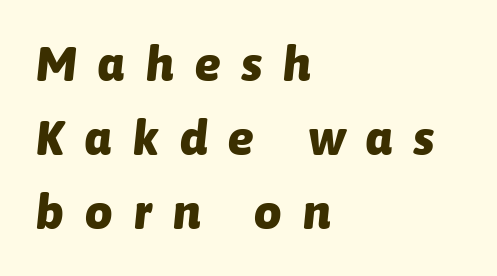
Typeset ragged right — the left edge is the straight one. Heavy, bold letterforms. The tracking reads as deliberately expanded to a designer's eye. Anything drawn beneath the words? Only blank space.
